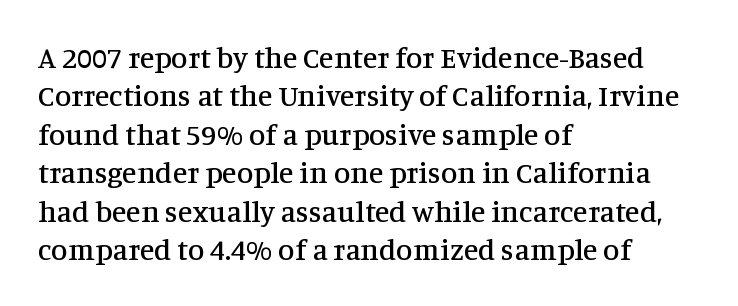
Descender tails drop into unmarked territory. This is roman type, the default non-slanted kind. Each line starts at the same left margin while the right side varies. Observe the ordinary spacing: letters are neighbours, not strangers. Note the varied advance widths — an 'i' is clearly narrower than an 'm'. Each new line begins a customary step beneath the previous one.
